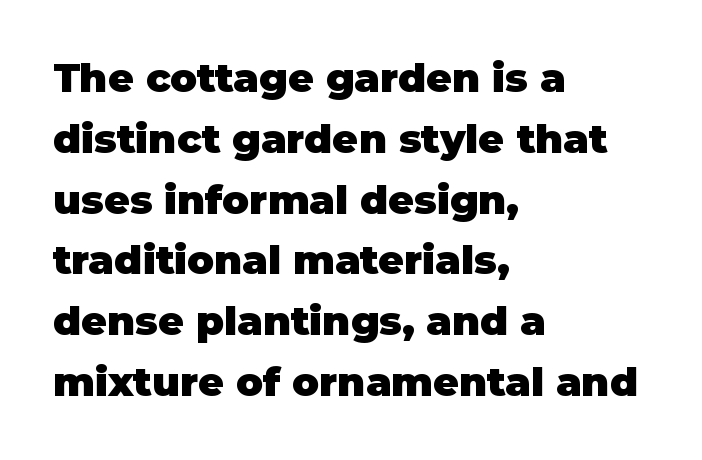
The image shows 40 px heavy sans-serif type, upright; set left-aligned, normal line spacing (1.52x), normal letter spacing, not underlined; low stroke contrast and a large x-height.
